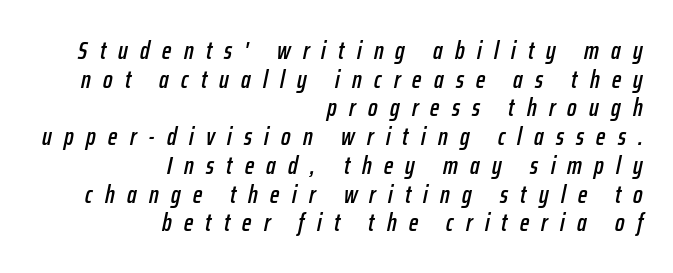
Q: Is the text italic (slanted)? A: Yes, it leans right by about 12 degrees.
Q: Is the text underlined? A: No.
Q: How is the paragraph aligned? A: Right-aligned.
Q: Is the spacing between letters normal or unusually wide? A: Unusually wide.
Q: Is the spacing between lines tight, normal or loose? A: Tight.
